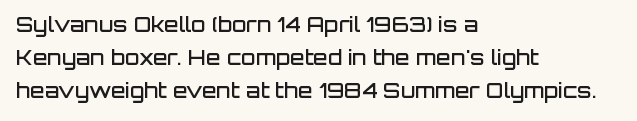
The image shows 21 px text type, upright; set left-aligned, normal line spacing (1.58x), normal letter spacing, not underlined.
